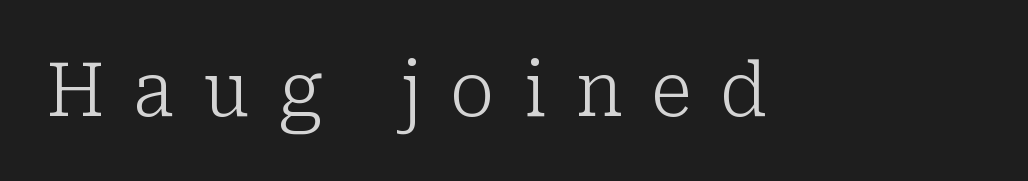
The glyphs in this specimen are seriffed. Rendered with straight, roman letterforms. Nobody drew a line under any word here. You could not count columns in this text — the font is proportionally spaced.
